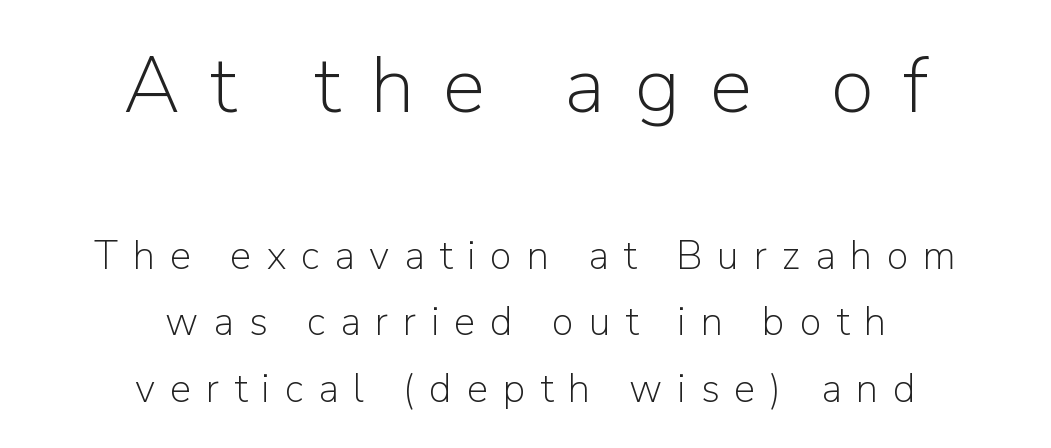
{"serif": "no", "italic": "no", "bold": "no", "weight": "light", "width": "normal", "stroke_contrast": "low", "x_height": "medium", "monospaced": "no", "underline": "no", "align": "center", "line_spacing": "normal", "line_spacing_ratio": 1.66, "letter_spacing": "wide", "letter_spacing_em": 0.37, "larger_block": "first", "size_ratio": 2.0, "glyph_px": 80}
